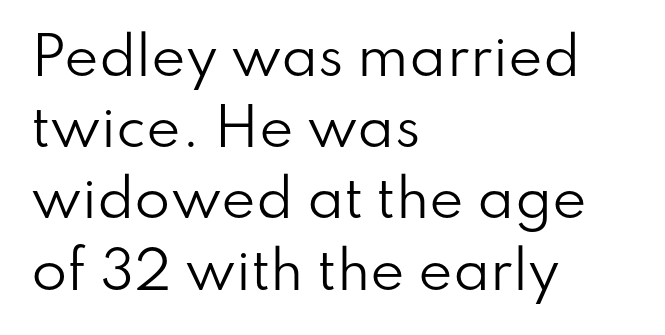
The image shows 52 px regular-weight sans-serif type, upright; set left-aligned, normal line spacing (1.37x), normal letter spacing, not underlined; low stroke contrast and a small x-height.
